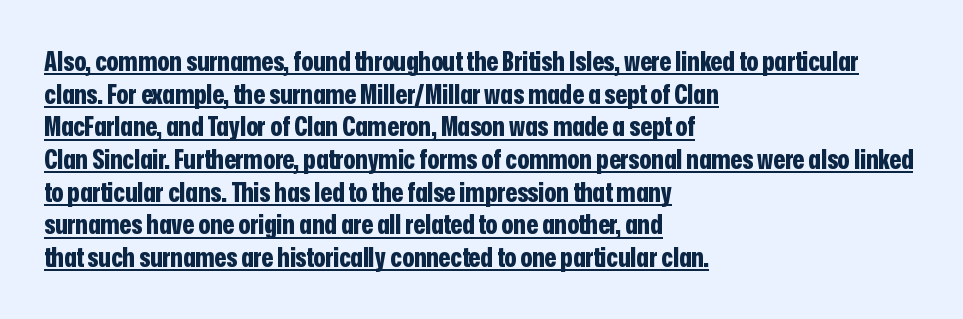
Q: Is the text bold? A: Yes.
Q: Is the text italic (slanted)? A: No, it is upright.
Q: Is the text underlined? A: Yes.
Q: How is the paragraph aligned? A: Left-aligned.
Q: Is the spacing between letters normal or unusually wide? A: Normal.
